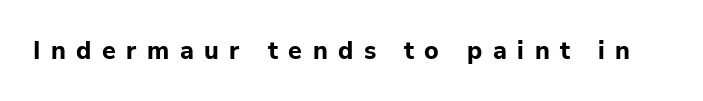
The image shows 25 px bold type, upright; set unusually wide letter spacing (+0.42 em), not underlined.
